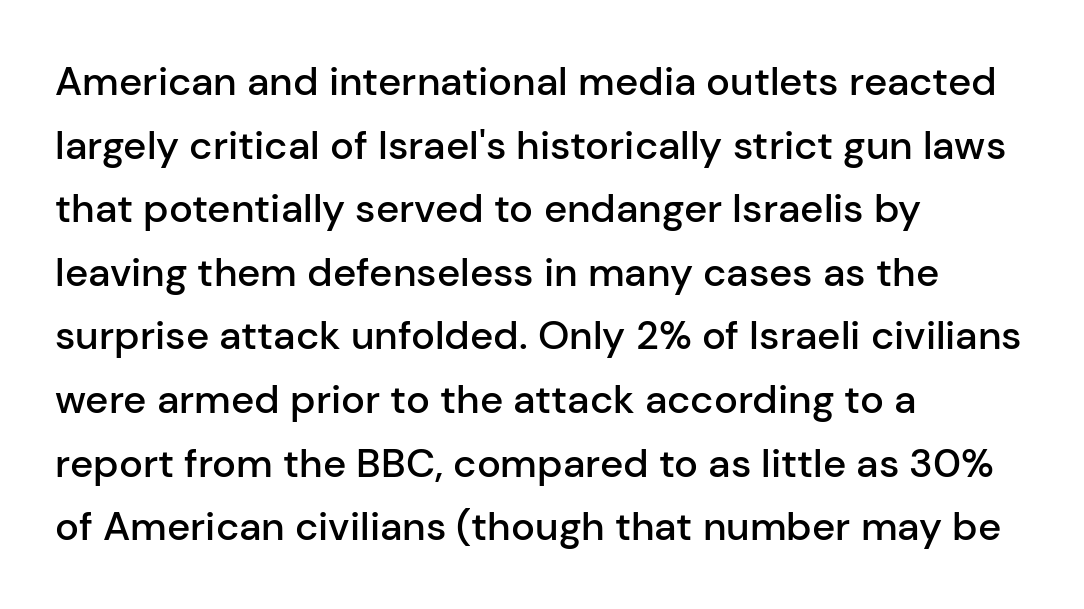
The image shows 40 px semibold sans-serif type, upright; set left-aligned, normal line spacing (1.59x), normal letter spacing, not underlined; low stroke contrast and a medium x-height.
